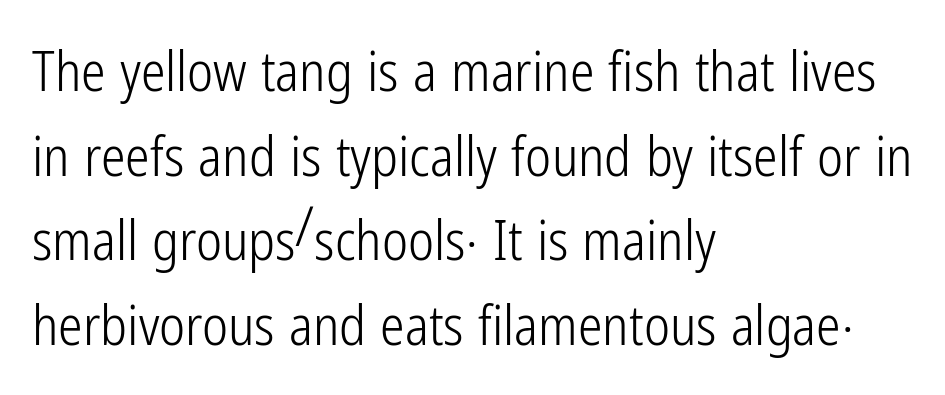
The string is rendered with underlining switched off. Tracking here is standard; glyphs follow each other at the usual distance. The font family rendered here belongs to the sans-serif group. Letters have the restrained weight of plain body copy at most.
